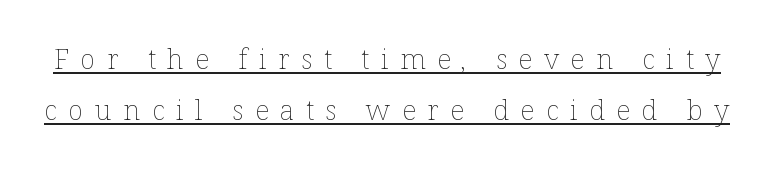
Q: Is the text bold? A: No.
Q: Is the text italic (slanted)? A: No, it is upright.
Q: Is the text underlined? A: Yes.
Q: Is the spacing between letters normal or unusually wide? A: Unusually wide.
Q: Width (condensed, normal, or wide)? A: Normal.
Q: Stroke contrast? A: Low.
Q: x-height? A: Medium.
Q: Monospaced? A: No.
